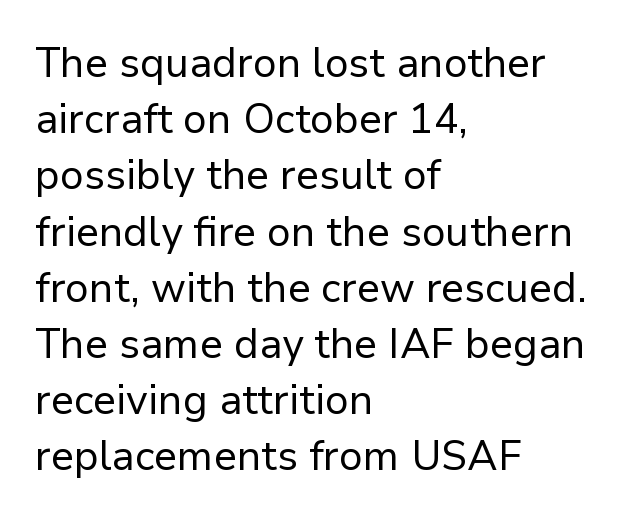
Q: Is the text bold? A: No.
Q: Is the text italic (slanted)? A: No, it is upright.
Q: Is the typeface a serif or a sans-serif typeface? A: Sans-serif.
Q: Is the text underlined? A: No.
Q: How is the paragraph aligned? A: Left-aligned.
Q: Is the spacing between letters normal or unusually wide? A: Normal.
Q: Is the spacing between lines tight, normal or loose? A: Normal.
Q: Width (condensed, normal, or wide)? A: Normal.
Q: Stroke contrast? A: Low.
Q: x-height? A: Medium.
Q: Monospaced? A: No.
